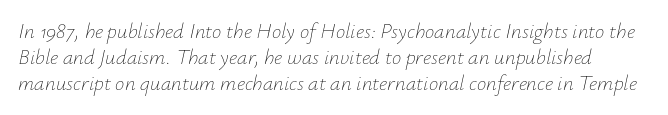
A quiet, ordinary-to-light weight characterises the typeface. The glyphs look as if they've been sheared to an angle. Honestly, there is no underline to notice here at all. There is no visible air inserted between adjacent glyphs.
